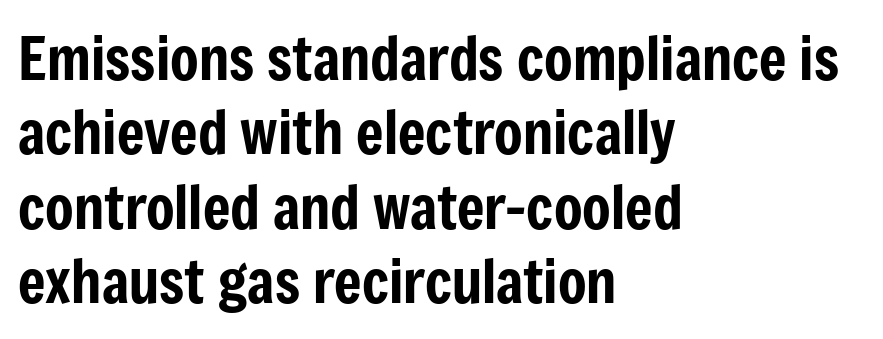
Q: Is the text italic (slanted)? A: No, it is upright.
Q: Is the typeface a serif or a sans-serif typeface? A: Sans-serif.
Q: Is the text underlined? A: No.
Q: How is the paragraph aligned? A: Left-aligned.
Q: Is the spacing between letters normal or unusually wide? A: Normal.
Q: Is the spacing between lines tight, normal or loose? A: Normal.
Q: Width (condensed, normal, or wide)? A: Condensed.
Q: Stroke contrast? A: Low.
Q: x-height? A: Medium.
Q: Monospaced? A: No.
